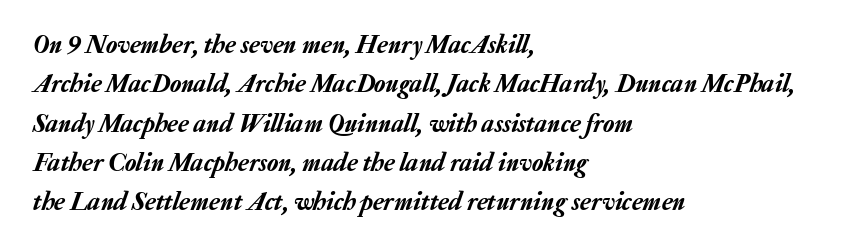
The image shows 26 px text type, italic (leaning right); set left-aligned, normal line spacing (1.51x), normal letter spacing, not underlined.
